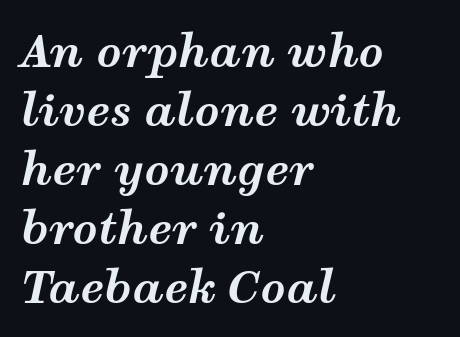
The image shows 44 px bold, wide type, italic (leaning right); set left-aligned, normal line spacing (1.34x), normal letter spacing, not underlined; medium stroke contrast and a medium x-height.
